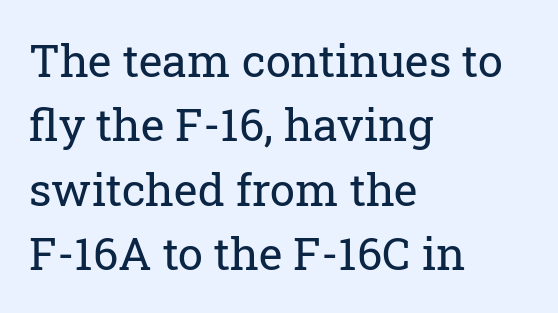
{"serif": "yes", "italic": "no", "bold": "no", "weight": "regular", "width": "normal", "stroke_contrast": "low", "x_height": "medium", "monospaced": "no", "underline": "no", "align": "left", "line_spacing": "normal", "line_spacing_ratio": 1.43, "letter_spacing": "normal", "letter_spacing_em": 0.0, "glyph_px": 45}
